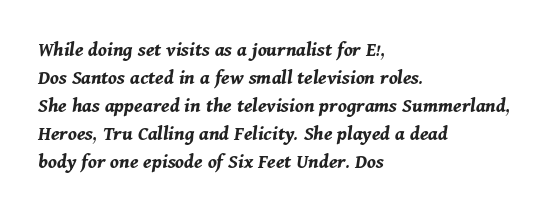
{"italic": "yes", "lean": "right", "slant_degrees": 11, "bold": "yes", "underline": "no", "align": "left", "line_spacing": "normal", "line_spacing_ratio": 1.33, "letter_spacing": "normal", "letter_spacing_em": 0.0, "glyph_px": 21}
